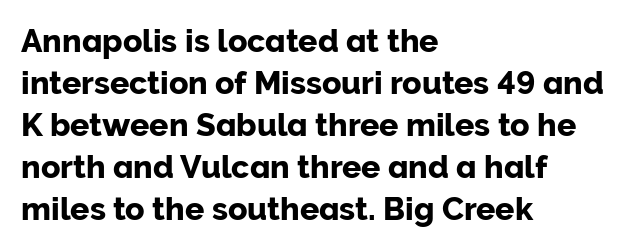
Q: Is the text italic (slanted)? A: No, it is upright.
Q: Is the typeface a serif or a sans-serif typeface? A: Sans-serif.
Q: Is the text underlined? A: No.
Q: How is the paragraph aligned? A: Left-aligned.
Q: Is the spacing between letters normal or unusually wide? A: Normal.
Q: Is the spacing between lines tight, normal or loose? A: Normal.
Q: Width (condensed, normal, or wide)? A: Normal.
Q: Stroke contrast? A: Low.
Q: x-height? A: Medium.
Q: Monospaced? A: No.
